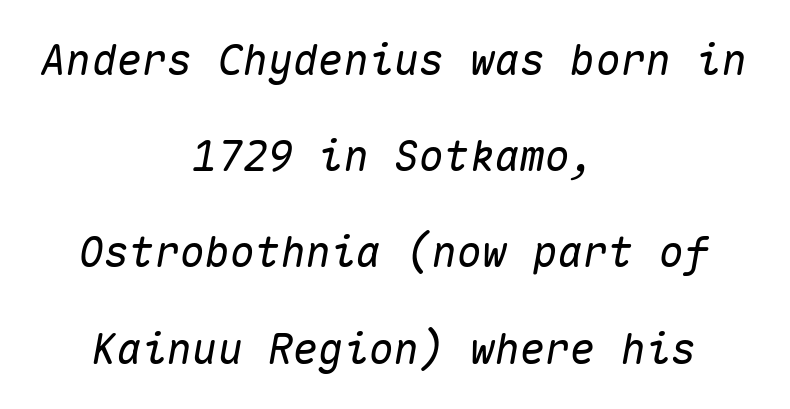
Q: Is the text italic (slanted)? A: Yes, it leans right by about 10 degrees.
Q: Is the text underlined? A: No.
Q: How is the paragraph aligned? A: Centered.
Q: Is the spacing between letters normal or unusually wide? A: Normal.
Q: Is the spacing between lines tight, normal or loose? A: Loose.
Q: Width (condensed, normal, or wide)? A: Normal.
Q: Stroke contrast? A: Medium.
Q: x-height? A: Medium.
Q: Monospaced? A: Yes.
